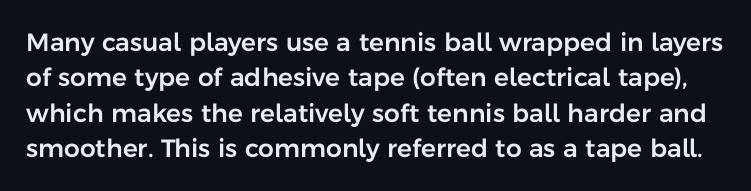
{"italic": "no", "underline": "no", "line_spacing": "normal", "line_spacing_ratio": 1.42, "letter_spacing": "normal", "letter_spacing_em": 0.0, "glyph_px": 25}
